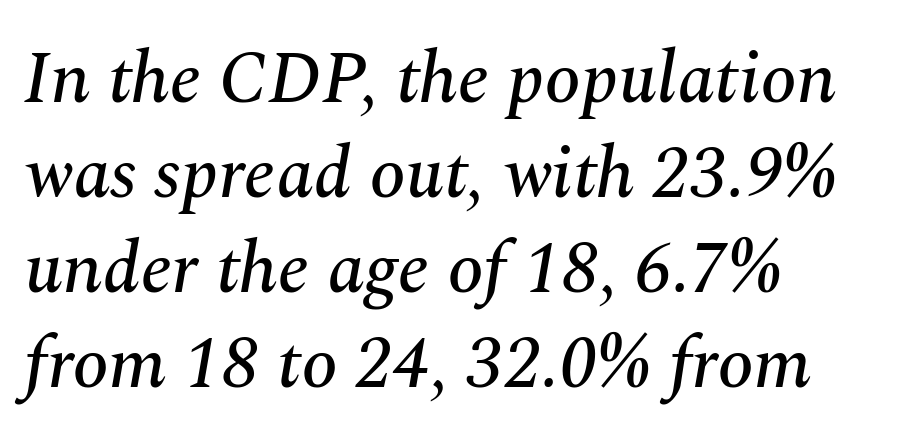
The image shows 73 px serif type, italic (leaning right); set left-aligned, normal line spacing (1.3x), normal letter spacing, not underlined; medium stroke contrast and a medium x-height.
